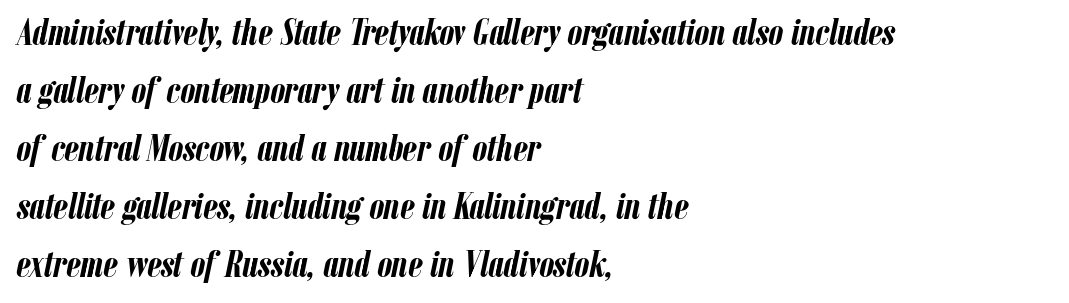
The image shows 37 px semibold, condensed type, italic (leaning right); set left-aligned, normal line spacing (1.57x), normal letter spacing, not underlined; low stroke contrast and a medium x-height.
